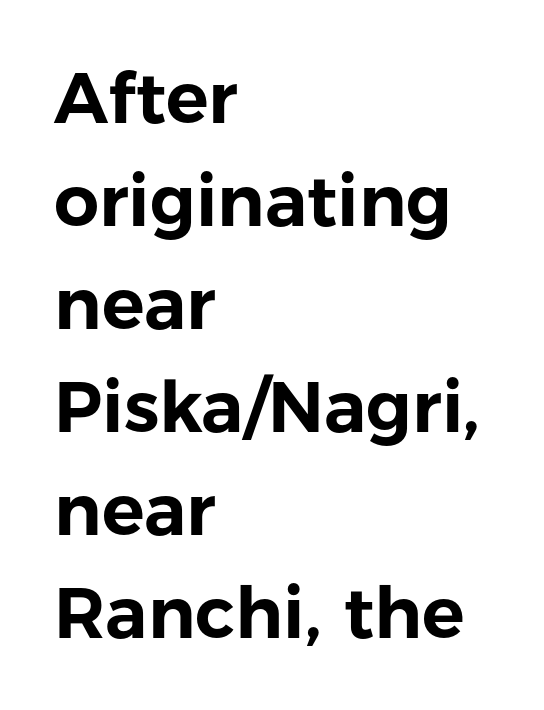
{"serif": "no", "italic": "no", "width": "normal", "stroke_contrast": "low", "x_height": "medium", "monospaced": "no", "underline": "no", "align": "left", "line_spacing": "normal", "line_spacing_ratio": 1.45, "letter_spacing": "normal", "letter_spacing_em": 0.0, "glyph_px": 71}
